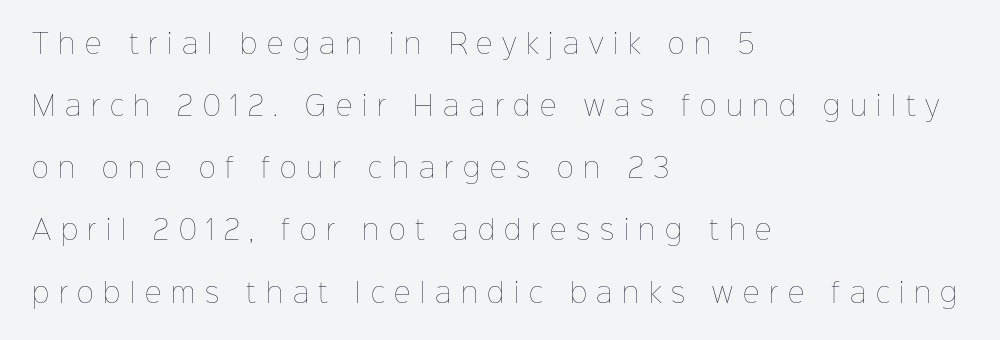
Q: Is the text bold? A: No.
Q: Is the text italic (slanted)? A: No, it is upright.
Q: Is the text underlined? A: No.
Q: How is the paragraph aligned? A: Left-aligned.
Q: Is the spacing between letters normal or unusually wide? A: Unusually wide.
Q: Is the spacing between lines tight, normal or loose? A: Loose.
